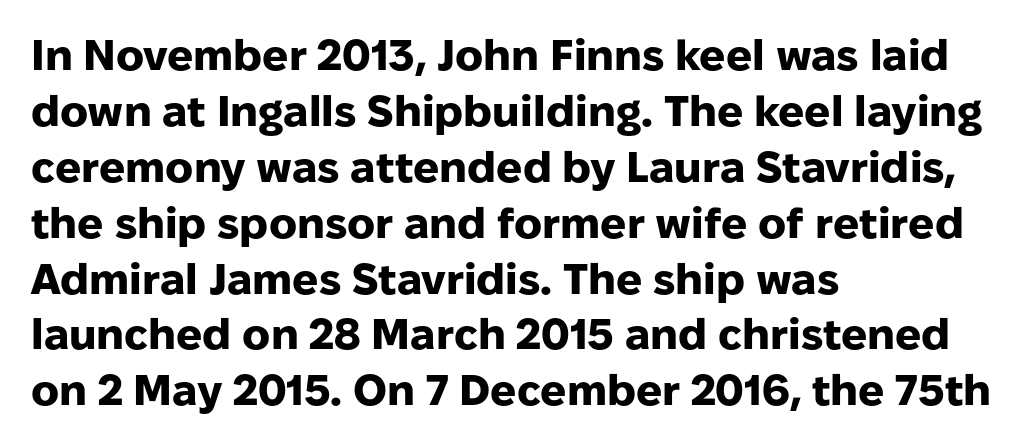
{"serif": "no", "italic": "no", "bold": "yes", "weight": "heavy", "width": "normal", "stroke_contrast": "low", "x_height": "medium", "monospaced": "no", "underline": "no", "align": "left", "line_spacing": "normal", "line_spacing_ratio": 1.3, "letter_spacing": "normal", "letter_spacing_em": 0.0, "glyph_px": 43}
